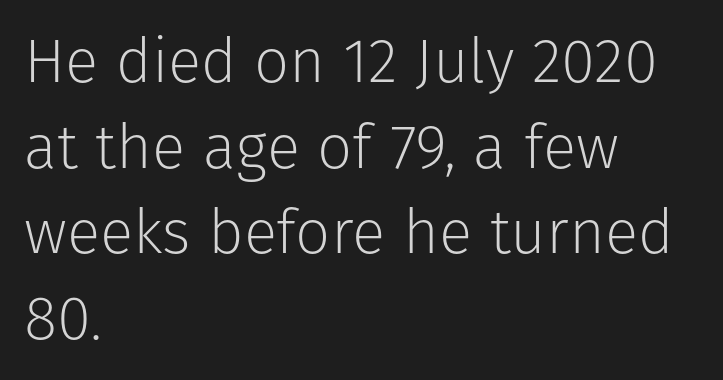
The image shows 62 px light sans-serif type, upright; set left-aligned, normal line spacing (1.38x), normal letter spacing, not underlined; low stroke contrast and a medium x-height.
